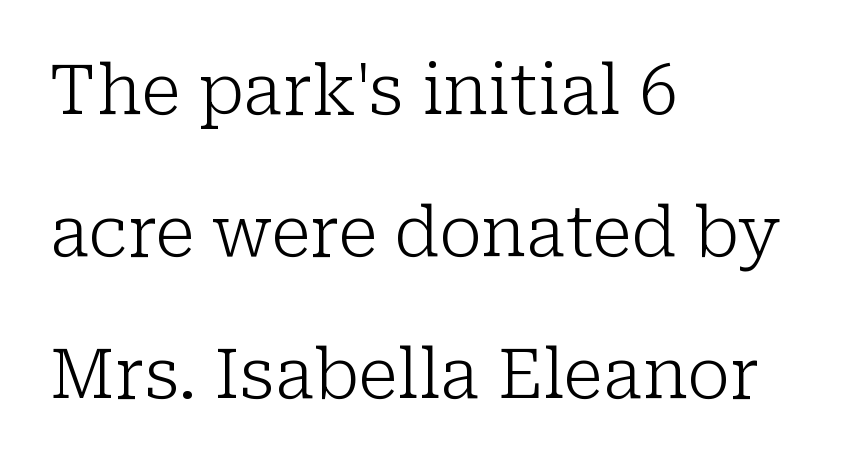
Q: Is the text bold? A: No.
Q: Is the text italic (slanted)? A: No, it is upright.
Q: Is the typeface a serif or a sans-serif typeface? A: Serif.
Q: Is the text underlined? A: No.
Q: How is the paragraph aligned? A: Left-aligned.
Q: Is the spacing between letters normal or unusually wide? A: Normal.
Q: Is the spacing between lines tight, normal or loose? A: Loose.
Q: Width (condensed, normal, or wide)? A: Normal.
Q: Stroke contrast? A: Low.
Q: x-height? A: Medium.
Q: Monospaced? A: No.
